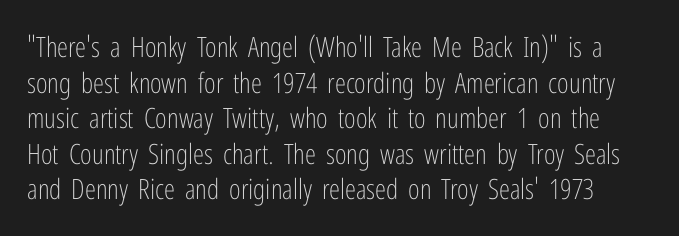
The image shows 28 px light, condensed sans-serif type, upright; set normal line spacing (1.27x), normal letter spacing, not underlined; low stroke contrast and a medium x-height.
